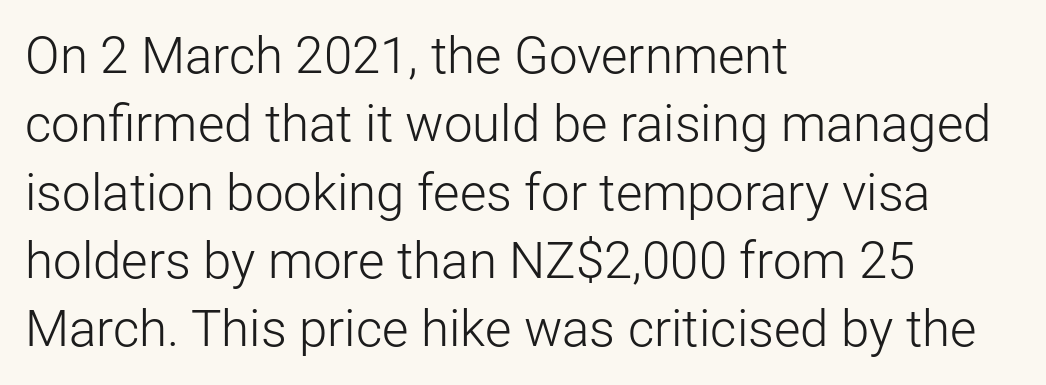
The letters advance in unequal steps, a hallmark of proportional type. The lettering holds an erect, upright posture throughout. The type is set solid horizontally, with unmodified tracking. Serifs: no, the terminals of the letterforms are clean. Ink coverage per letter is moderate at most.
